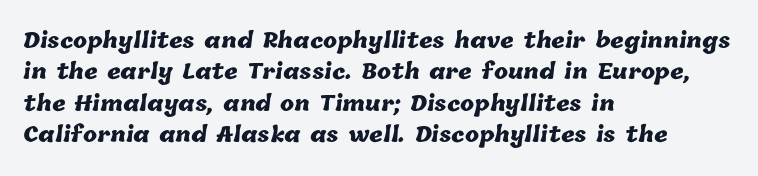
{"bold": "yes", "underline": "no", "align": "left", "line_spacing": "normal", "line_spacing_ratio": 1.49, "letter_spacing": "normal", "letter_spacing_em": 0.0, "glyph_px": 21}
